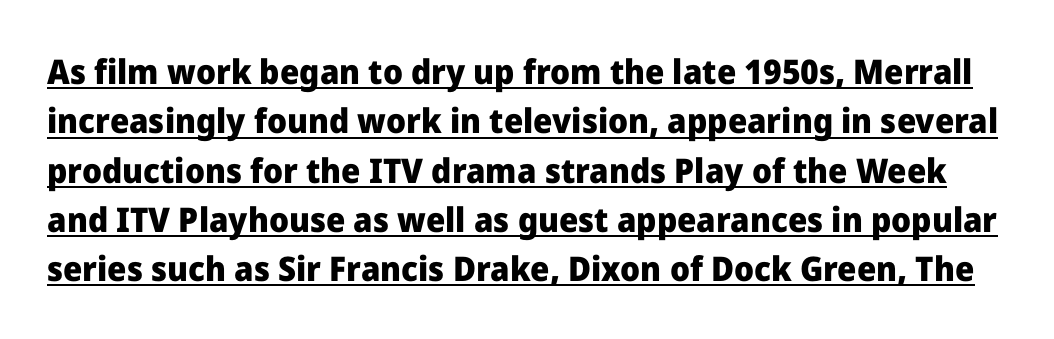
{"serif": "no", "italic": "no", "bold": "yes", "weight": "heavy", "width": "normal", "stroke_contrast": "low", "x_height": "medium", "monospaced": "no", "underline": "yes", "line_spacing": "normal", "line_spacing_ratio": 1.45, "letter_spacing": "normal", "letter_spacing_em": 0.0, "glyph_px": 34}
